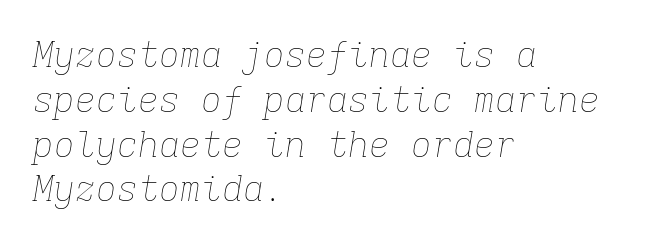
Every row of glyphs begins at an identical x-position on the left. Each stroke keeps to a modest, everyday thickness or less. Glyph-to-glyph distance matches everyday printed text. The font's italic variant was chosen for this text. The rows are spaced the way most documents space them. Each letter, wide or thin by design, is forced into the same width here.
